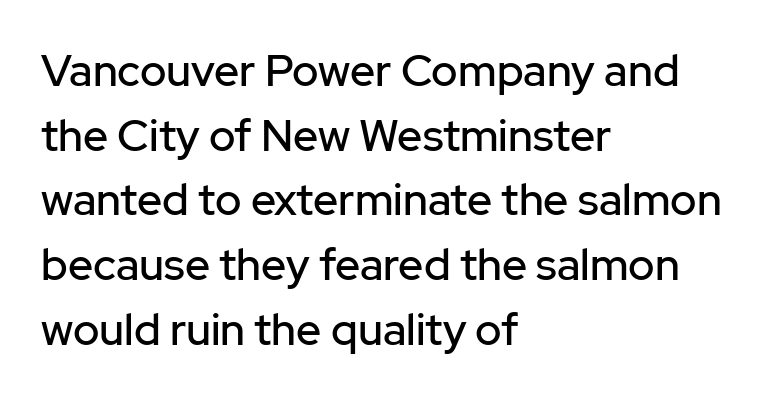
{"serif": "no", "italic": "no", "width": "normal", "stroke_contrast": "low", "x_height": "medium", "monospaced": "no", "underline": "no", "align": "left", "line_spacing": "normal", "line_spacing_ratio": 1.47, "letter_spacing": "normal", "letter_spacing_em": 0.0, "glyph_px": 44}
